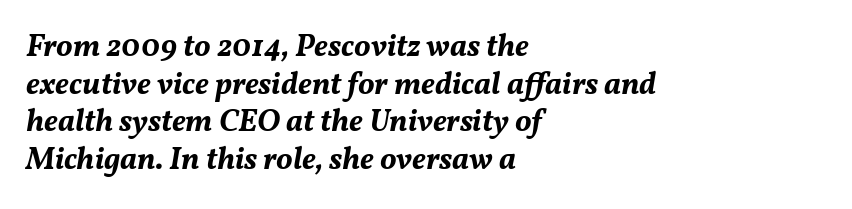
Q: Is the text bold? A: Yes.
Q: Is the text italic (slanted)? A: Yes, it leans right by about 11 degrees.
Q: Is the text underlined? A: No.
Q: How is the paragraph aligned? A: Left-aligned.
Q: Is the spacing between letters normal or unusually wide? A: Normal.
Q: Width (condensed, normal, or wide)? A: Normal.
Q: Stroke contrast? A: Medium.
Q: x-height? A: Medium.
Q: Monospaced? A: No.
